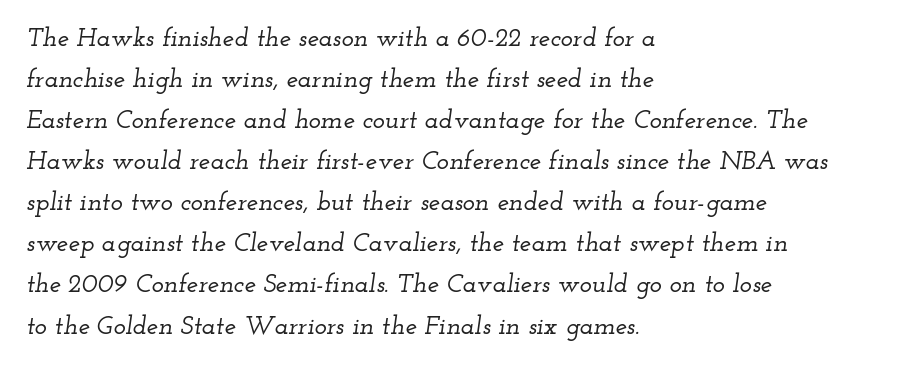
Short and long lines alike share a common starting point at left. These lines keep a tight, regular rhythm from letter to letter. Yep, that's italic — everything's leaning. Whoever set this chose a conventional vertical rhythm.
